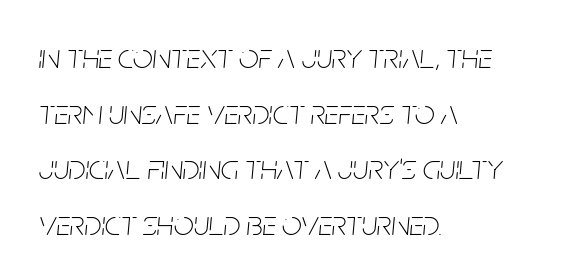
Q: Is the text bold? A: No.
Q: Is the text italic (slanted)? A: Yes, it leans right by about 5 degrees.
Q: Is the text underlined? A: No.
Q: How is the paragraph aligned? A: Left-aligned.
Q: Is the spacing between letters normal or unusually wide? A: Normal.
Q: Is the spacing between lines tight, normal or loose? A: Normal.
Q: Width (condensed, normal, or wide)? A: Condensed.
Q: Stroke contrast? A: Low.
Q: x-height? A: Large.
Q: Monospaced? A: No.
